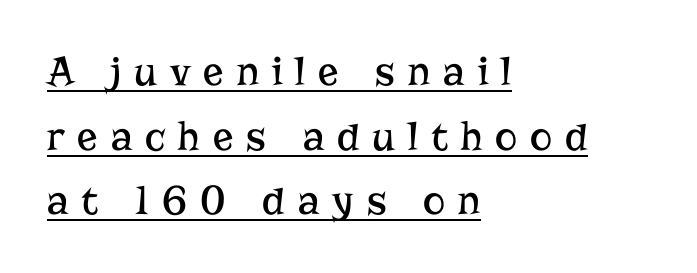
{"serif": "yes", "italic": "no", "bold": "no", "weight": "regular", "width": "normal", "stroke_contrast": "low", "x_height": "medium", "monospaced": "no", "underline": "yes", "align": "left", "line_spacing": "normal", "line_spacing_ratio": 1.54, "letter_spacing": "wide", "letter_spacing_em": 0.31, "glyph_px": 42}
